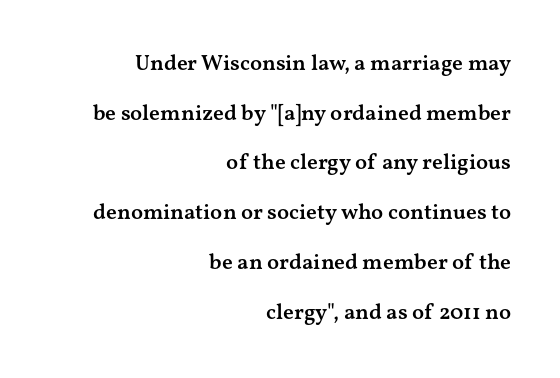
{"italic": "no", "bold": "semi", "underline": "no", "align": "right", "line_spacing": "loose", "line_spacing_ratio": 2.26, "letter_spacing": "normal", "letter_spacing_em": 0.0, "glyph_px": 22}
